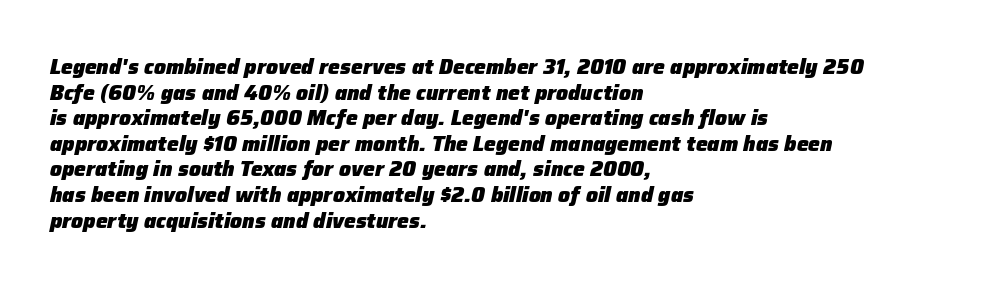
These lines keep a tight, regular rhythm from letter to letter. Just letters on the line, the space beneath them empty. Stroke thickness is high; the sample reads as a true bold. Looking at the ascenders, they clearly lean. Short and long lines alike share a common starting point at left.
